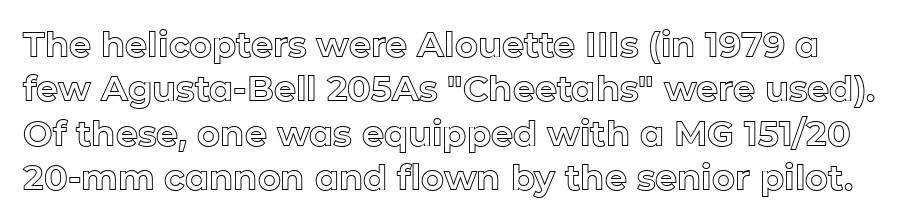
Q: Is the text italic (slanted)? A: No, it is upright.
Q: Is the text underlined? A: No.
Q: Is the spacing between letters normal or unusually wide? A: Normal.
Q: Is the spacing between lines tight, normal or loose? A: Normal.
Q: Width (condensed, normal, or wide)? A: Normal.
Q: x-height? A: Medium.
Q: Monospaced? A: No.
